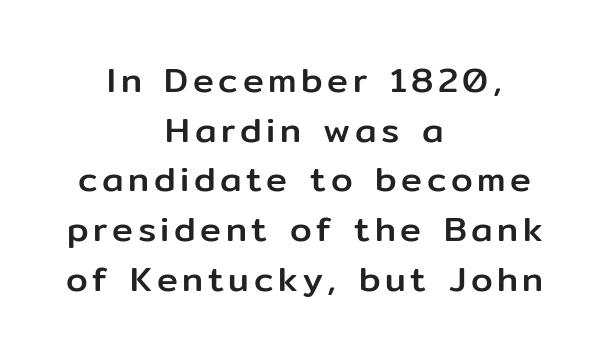
The image shows 35 px sans-serif type, upright; set centered, normal line spacing (1.42x), not underlined; low stroke contrast and a medium x-height.
